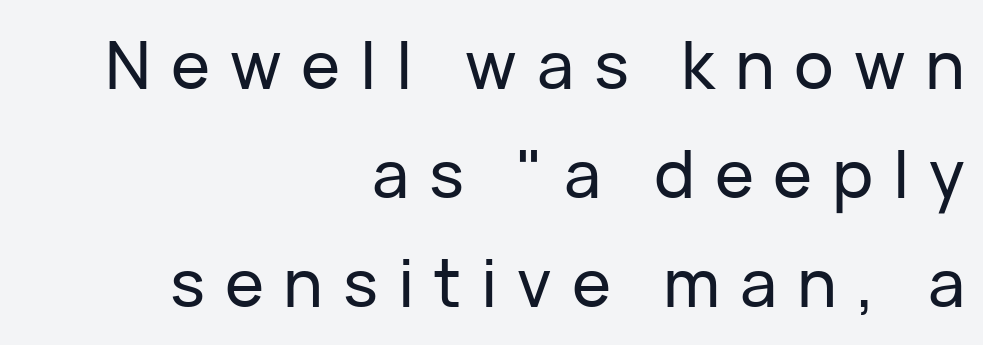
The image shows 66 px sans-serif type, upright; set right-aligned, normal line spacing (1.65x), unusually wide letter spacing (+0.3 em), not underlined; low stroke contrast and a medium x-height.
